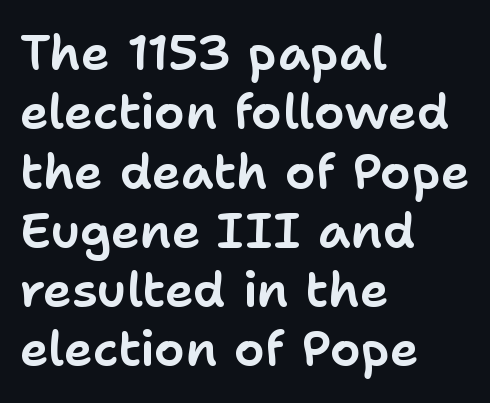
Q: Is the text italic (slanted)? A: No, it is upright.
Q: Is the typeface a serif or a sans-serif typeface? A: Sans-serif.
Q: Is the text underlined? A: No.
Q: How is the paragraph aligned? A: Left-aligned.
Q: Is the spacing between letters normal or unusually wide? A: Normal.
Q: Width (condensed, normal, or wide)? A: Normal.
Q: Stroke contrast? A: Low.
Q: x-height? A: Medium.
Q: Monospaced? A: No.
